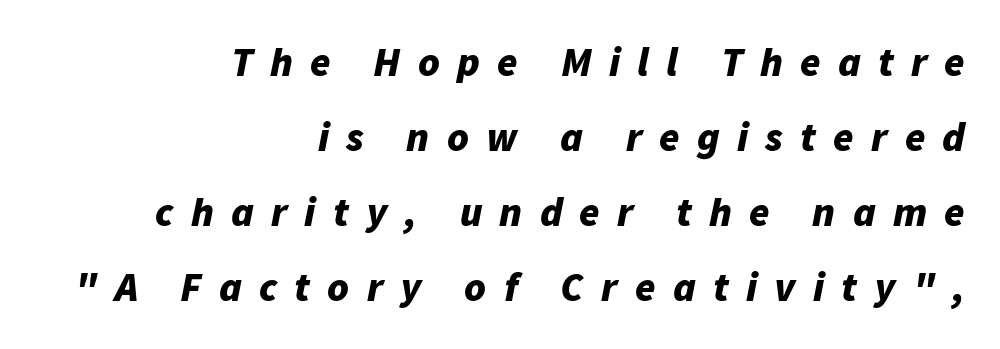
A typesetter would call this proportional, since set widths differ per character. The whole block is typeset with a tilt. Reading down the block, your eye finds every line finishing at a fixed right position. Spacing between characters has been opened up far beyond the box default. The passage shown is not underscored anywhere.
